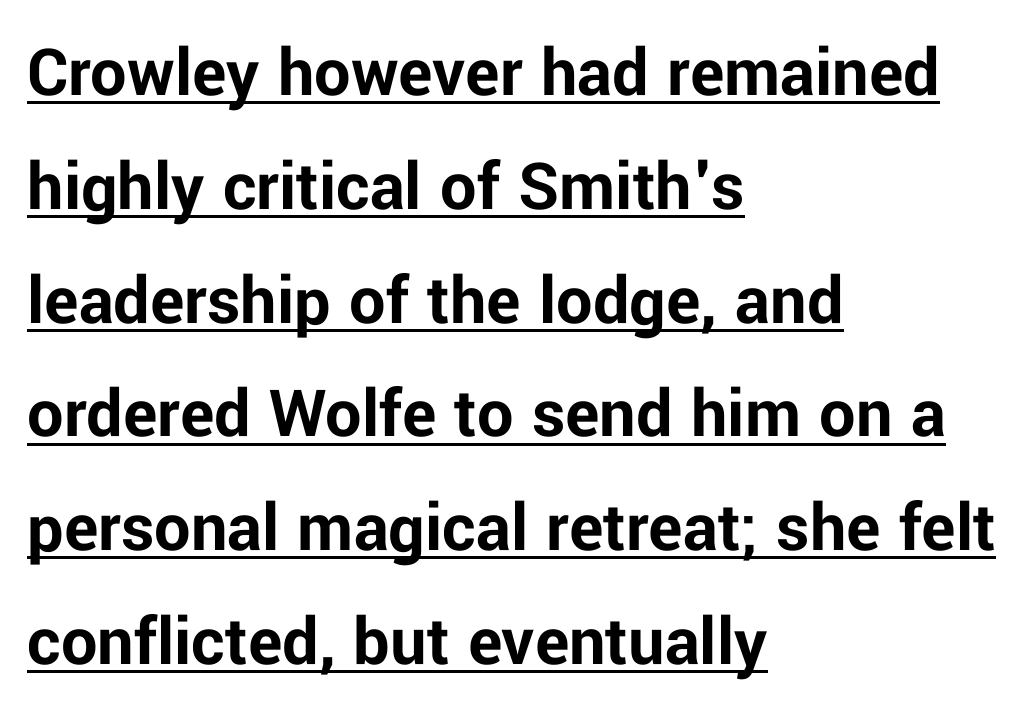
The words here are underlined. Are there feet on the stems? There aren't — it's a sans. Standard letterfit; no display-style spreading of the glyphs. Casual observation: everything's shoved over to the left. Looks like regular typesetting: each glyph gets only the width it needs.
